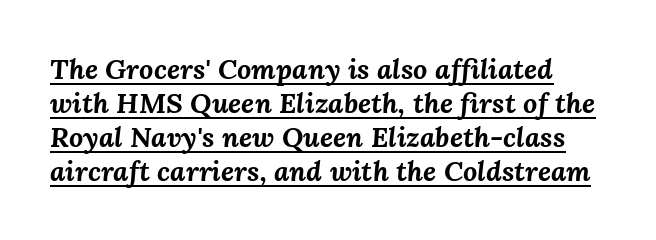
Q: Is the text bold? A: Yes.
Q: Is the text italic (slanted)? A: Yes, it leans right by about 3 degrees.
Q: Is the text underlined? A: Yes.
Q: Is the spacing between letters normal or unusually wide? A: Normal.
Q: Width (condensed, normal, or wide)? A: Normal.
Q: Stroke contrast? A: Medium.
Q: x-height? A: Medium.
Q: Monospaced? A: No.
